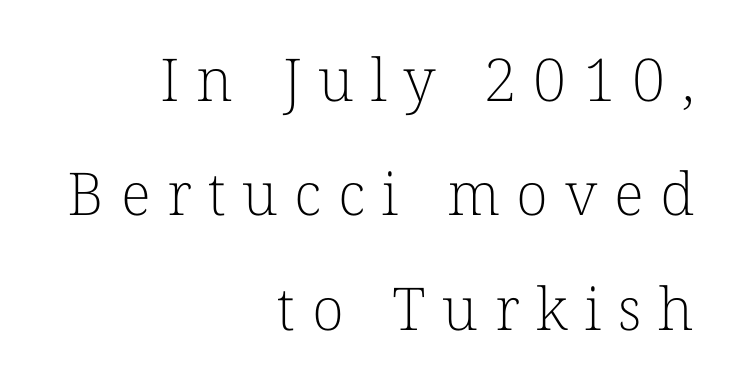
{"serif": "yes", "italic": "no", "bold": "no", "weight": "light", "width": "normal", "stroke_contrast": "low", "x_height": "medium", "monospaced": "no", "underline": "no", "align": "right", "line_spacing": "loose", "line_spacing_ratio": 1.94, "letter_spacing": "wide", "letter_spacing_em": 0.28, "glyph_px": 59}
